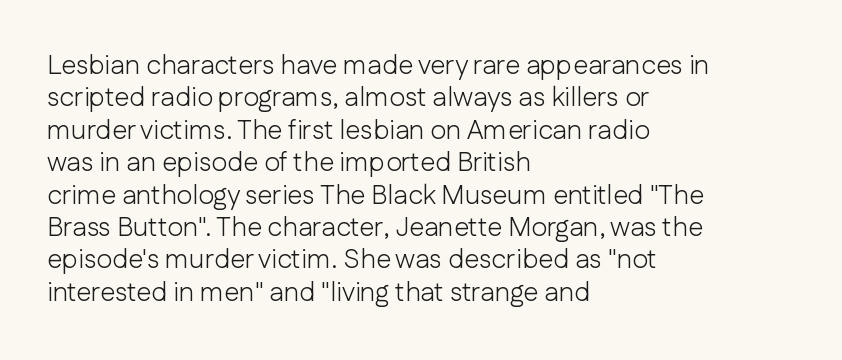
Q: Is the text bold? A: No.
Q: Is the text italic (slanted)? A: No, it is upright.
Q: Is the text underlined? A: No.
Q: How is the paragraph aligned? A: Left-aligned.
Q: Is the spacing between letters normal or unusually wide? A: Normal.
